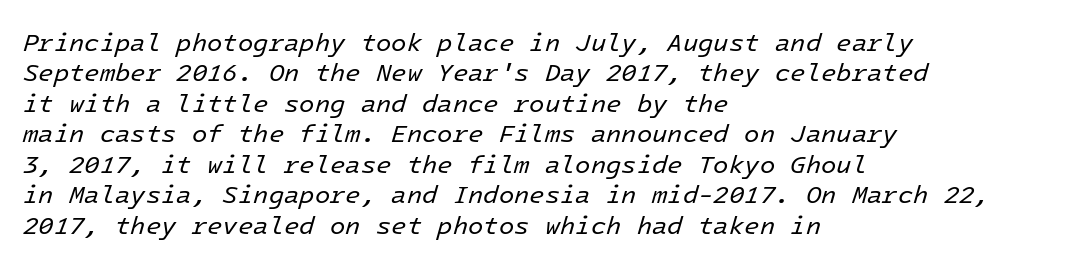
Decoration check: the copy has no underline. Weight: in the light-to-regular range. Does the lettering tilt? It does — this is italic. The typesetter chose a ragged-right arrangement here. Does extra space separate the letters? No, they use regular spacing.
